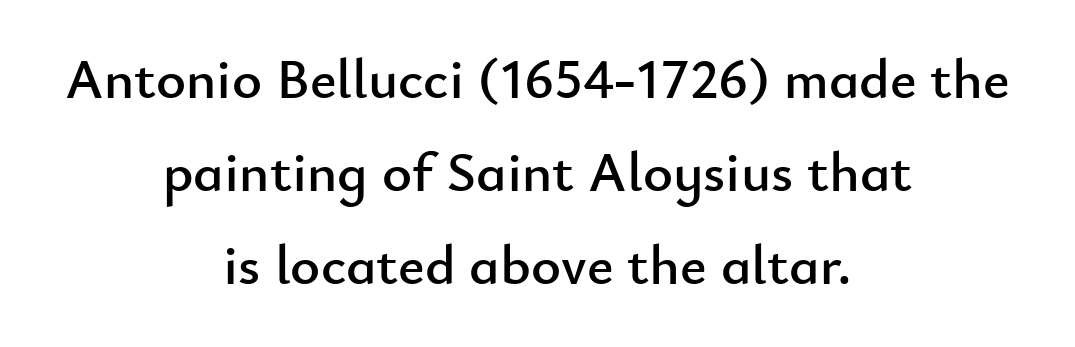
The image shows 57 px sans-serif type, upright; set centered, normal line spacing (1.63x), normal letter spacing, not underlined; low stroke contrast and a small x-height.
